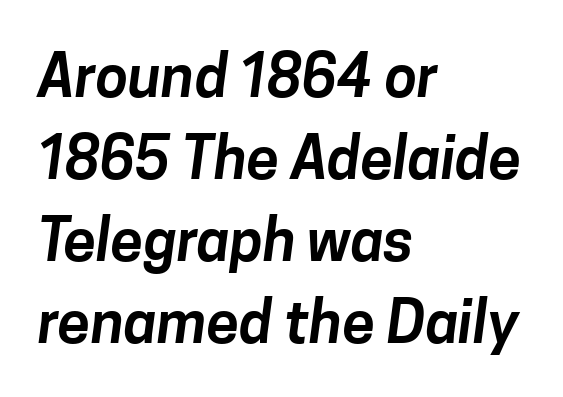
Q: Is the typeface a serif or a sans-serif typeface? A: Sans-serif.
Q: Is the text underlined? A: No.
Q: How is the paragraph aligned? A: Left-aligned.
Q: Is the spacing between letters normal or unusually wide? A: Normal.
Q: Is the spacing between lines tight, normal or loose? A: Normal.
Q: Width (condensed, normal, or wide)? A: Normal.
Q: Stroke contrast? A: Low.
Q: x-height? A: Medium.
Q: Monospaced? A: No.
